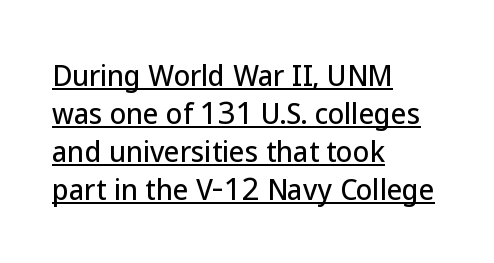
Q: Is the text italic (slanted)? A: No, it is upright.
Q: Is the text underlined? A: Yes.
Q: How is the paragraph aligned? A: Left-aligned.
Q: Is the spacing between letters normal or unusually wide? A: Normal.
Q: Is the spacing between lines tight, normal or loose? A: Normal.
